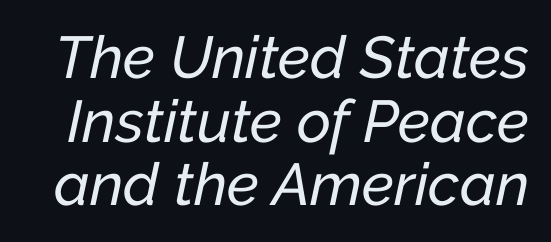
{"italic": "yes", "lean": "right", "slant_degrees": 12, "width": "normal", "stroke_contrast": "low", "x_height": "medium", "monospaced": "no", "underline": "no", "line_spacing": "tight", "line_spacing_ratio": 1.08, "letter_spacing": "normal", "letter_spacing_em": 0.0, "glyph_px": 59}
